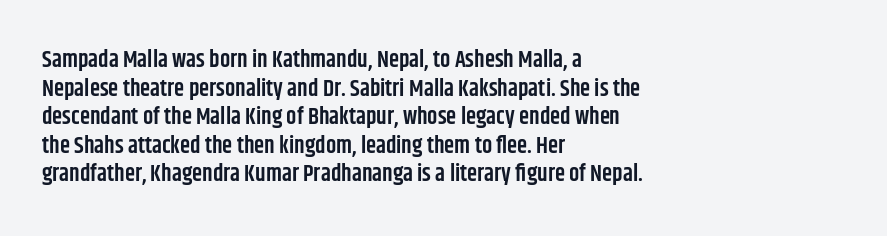
The passage shown is not underscored anywhere. On the weight axis this lands at semibold, roughly 600. Nothing unusual about the tracking: characters are spaced as the font intends. This is roman type, the default non-slanted kind. The paragraph has a hard left edge and a soft right edge.
